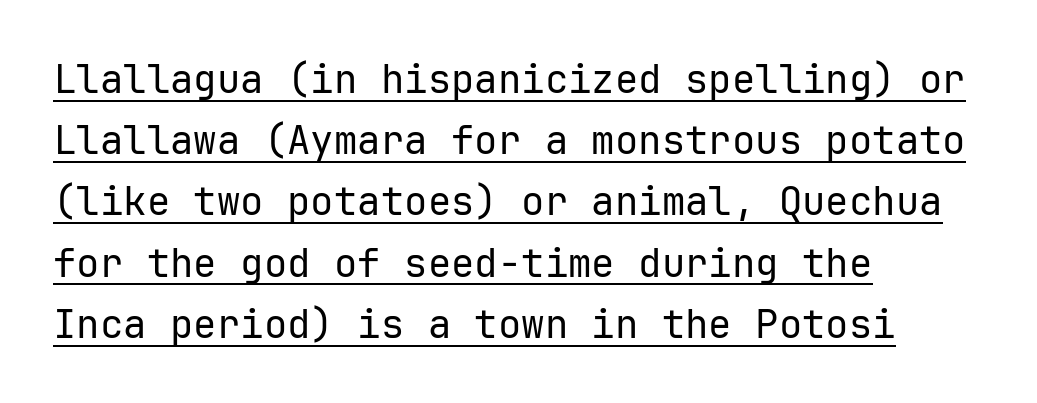
The lines in this sample share a left origin and differ only in where they stop. Weight: not bold — regular or lighter. The axis of the letterforms is exactly vertical. Monospaced: the letters line up in strict vertical columns. Serifs: no, the terminals of the letterforms are clean.
